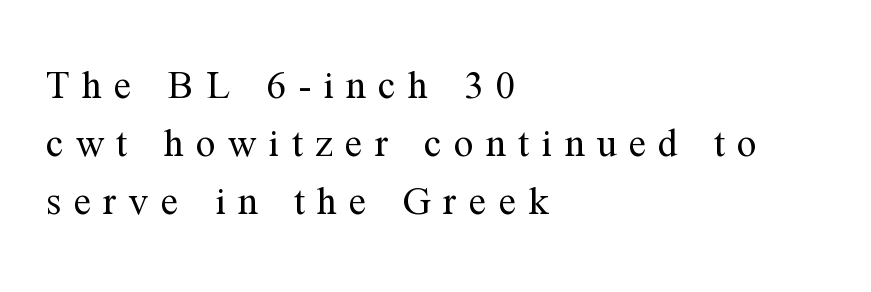
Spacing verdict: proportional, widths tailored to each character. The type family on display is of the serif kind. Interline gaps are of average width in this sample. Here the glyphs are tracked loosely, breaking word shapes into spaced letters. This is roman type, the default non-slanted kind. Alignment: flush left.
